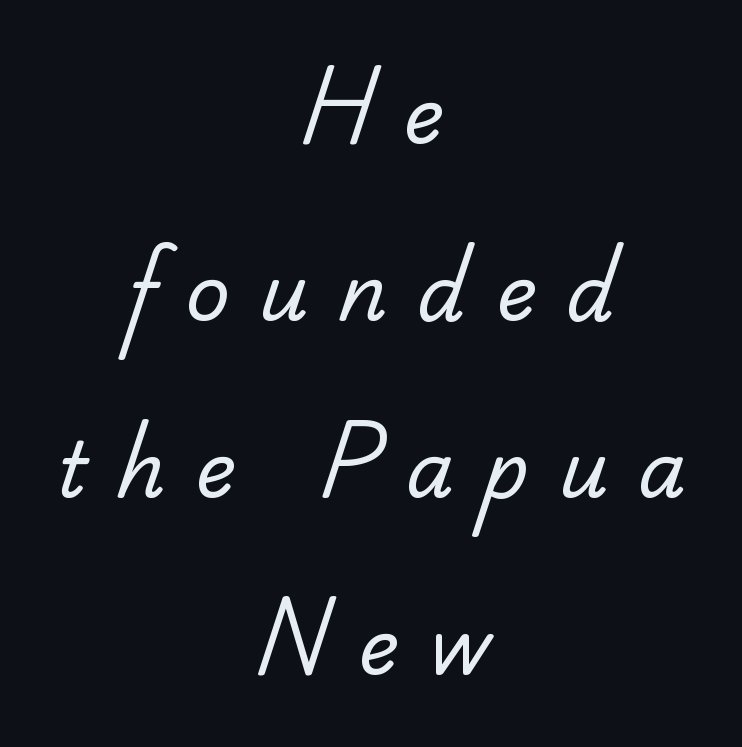
Q: Is the text bold? A: No.
Q: Is the typeface a serif or a sans-serif typeface? A: Serif.
Q: Is the text underlined? A: No.
Q: How is the paragraph aligned? A: Centered.
Q: Is the spacing between letters normal or unusually wide? A: Unusually wide.
Q: Is the spacing between lines tight, normal or loose? A: Loose.
Q: Width (condensed, normal, or wide)? A: Normal.
Q: Stroke contrast? A: Low.
Q: x-height? A: Small.
Q: Monospaced? A: No.
